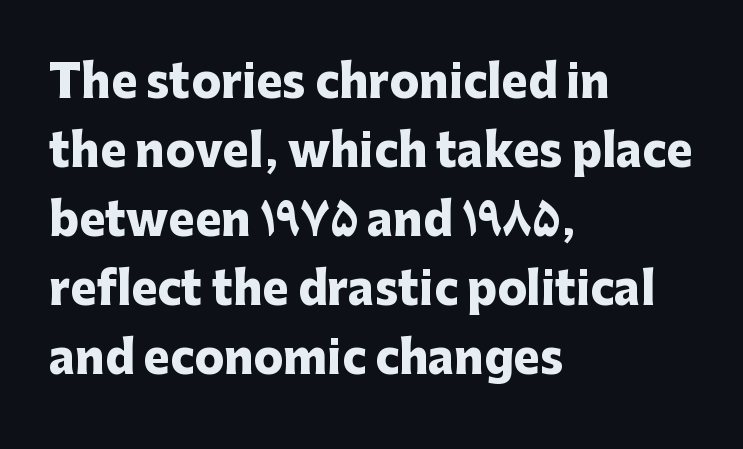
The image shows 44 px heavy sans-serif type, upright; set left-aligned, normal line spacing (1.57x), normal letter spacing, not underlined; low stroke contrast and a medium x-height.
